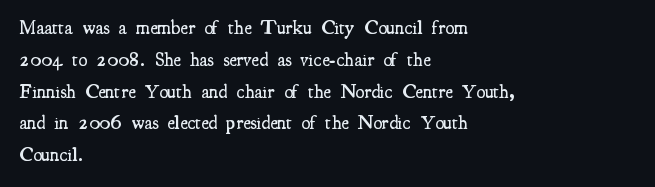
In terms of letterspacing, this is plain default setting. Words float on clear page, feet unadorned. A fair bit of extra ink — the face is semibold, not bold. One-word summary of the alignment: left. A typesetter would call this leading conventional body-copy spacing.
